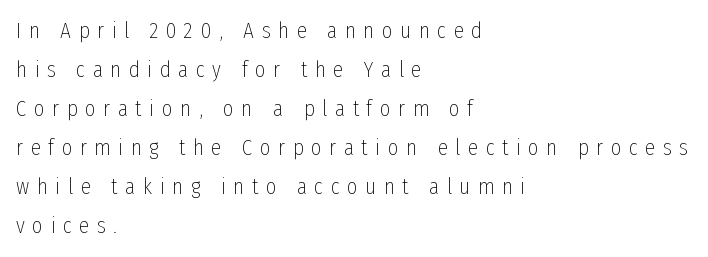
The image shows 23 px text type, upright; set left-aligned, normal line spacing (1.7x), unusually wide letter spacing (+0.33 em), not underlined.
